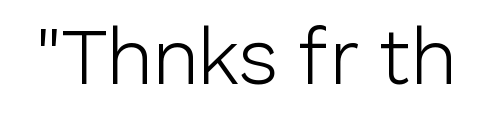
Q: Is the text bold? A: No.
Q: Is the text italic (slanted)? A: No, it is upright.
Q: Is the typeface a serif or a sans-serif typeface? A: Sans-serif.
Q: Is the text underlined? A: No.
Q: Is the spacing between letters normal or unusually wide? A: Normal.
Q: Width (condensed, normal, or wide)? A: Normal.
Q: Stroke contrast? A: Low.
Q: x-height? A: Medium.
Q: Monospaced? A: No.
